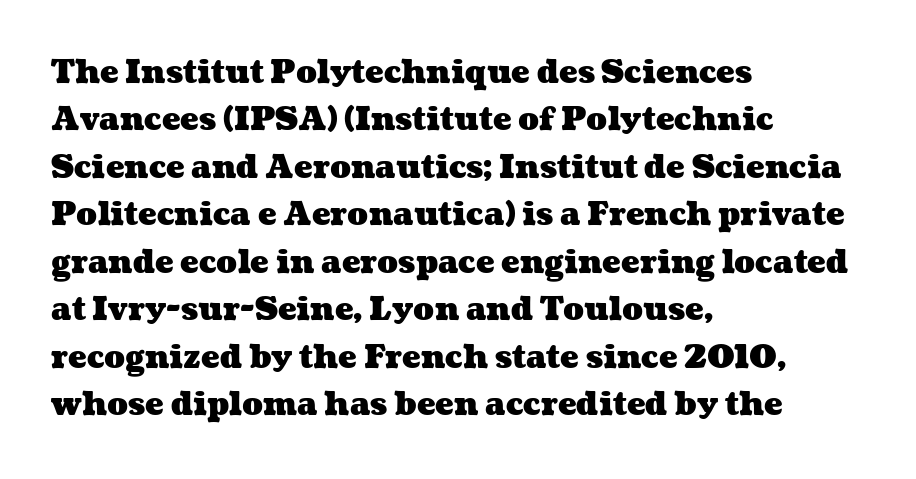
The image shows 31 px heavy, wide type; set left-aligned, normal line spacing (1.53x), normal letter spacing, not underlined; medium stroke contrast and a medium x-height.
